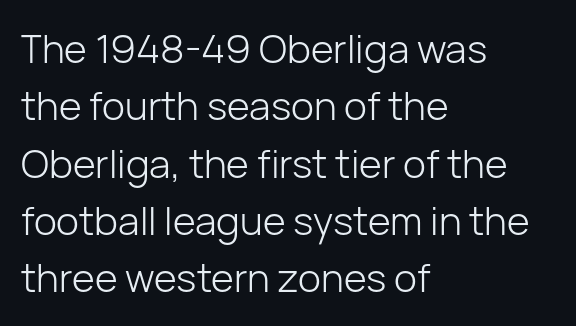
The image shows 39 px light sans-serif type, upright; set left-aligned, normal line spacing (1.47x), normal letter spacing, not underlined; low stroke contrast and a medium x-height.
